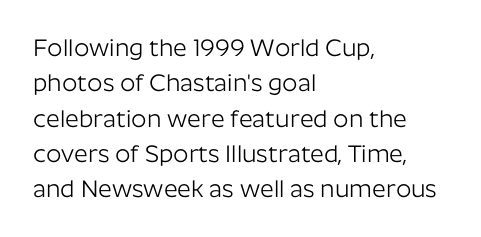
{"italic": "no", "bold": "no", "underline": "no", "align": "left", "line_spacing": "normal", "line_spacing_ratio": 1.47, "letter_spacing": "normal", "letter_spacing_em": 0.0, "glyph_px": 24}
